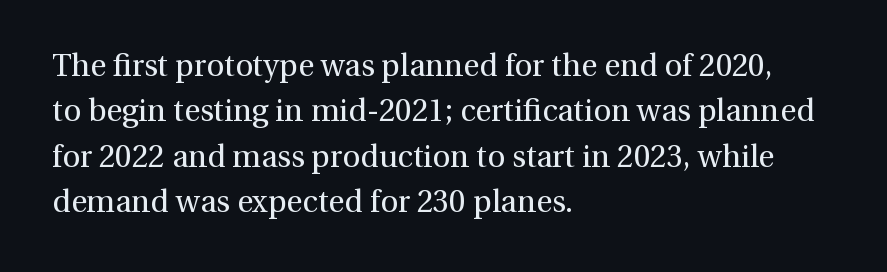
Vertical spacing — default. Italic: no, the glyphs are upright roman. You can tell from the footed stems that serif type was used. Quick note: underline off. Is this a fixed-width face? No — the glyphs have proportional, varying widths. The cut favours lightness, reaching ordinary text weight at its darkest.
